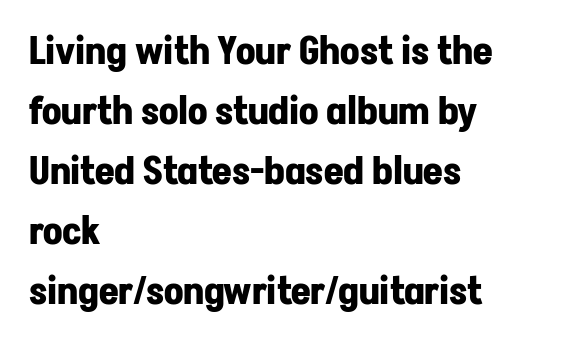
Q: Is the text bold? A: Yes.
Q: Is the text italic (slanted)? A: No, it is upright.
Q: Is the typeface a serif or a sans-serif typeface? A: Sans-serif.
Q: Is the text underlined? A: No.
Q: How is the paragraph aligned? A: Left-aligned.
Q: Is the spacing between letters normal or unusually wide? A: Normal.
Q: Is the spacing between lines tight, normal or loose? A: Normal.
Q: Width (condensed, normal, or wide)? A: Normal.
Q: Stroke contrast? A: Low.
Q: x-height? A: Medium.
Q: Monospaced? A: No.
